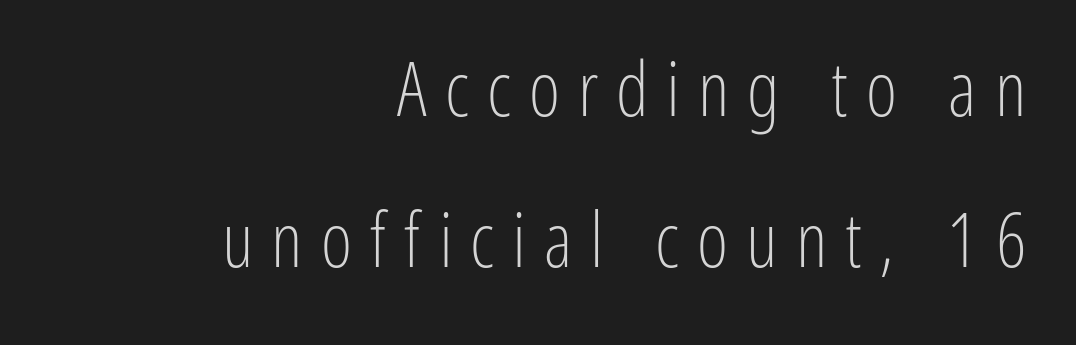
The image shows 75 px light, condensed sans-serif type, upright; set right-aligned, loose line spacing (2.01x), unusually wide letter spacing (+0.24 em), not underlined; low stroke contrast and a medium x-height.
